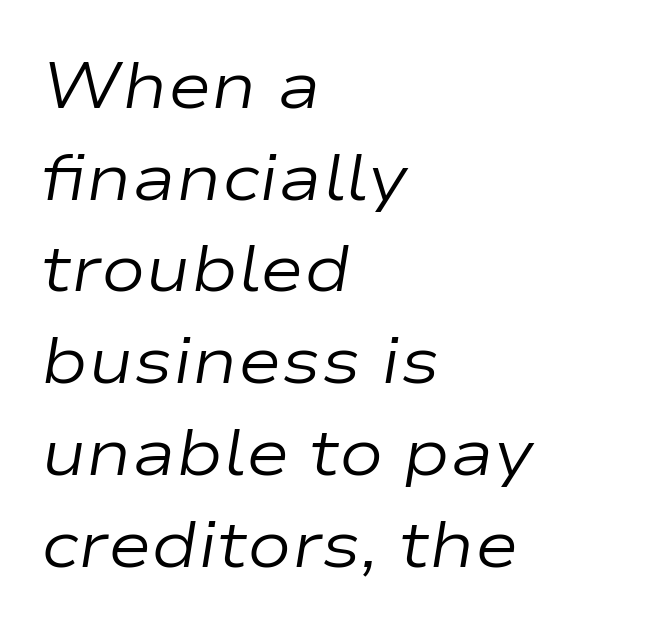
The image shows 66 px regular-weight, wide type, italic (leaning right); set left-aligned, normal line spacing (1.39x), normal letter spacing, not underlined; low stroke contrast and a medium x-height.
